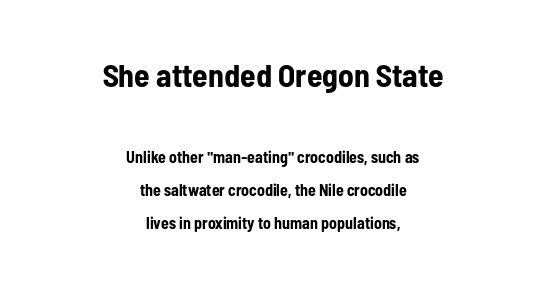
The image shows 32 px bold, condensed sans-serif type, upright; set centered, loose line spacing (2.07x), normal letter spacing, not underlined; the first (top) block is 2.0x larger; low stroke contrast and a medium x-height.
